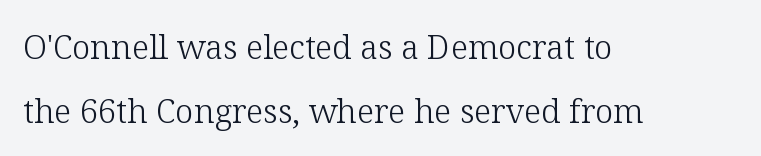
Characters remain perfectly vertical along every line. Do the characters align in a grid? No, the font is proportional. The weight tops out at a normal text grade. The horizontal fit of the characters is conventional and even. Typographically, this falls in the serif category. A bare baseline throughout the passage.
